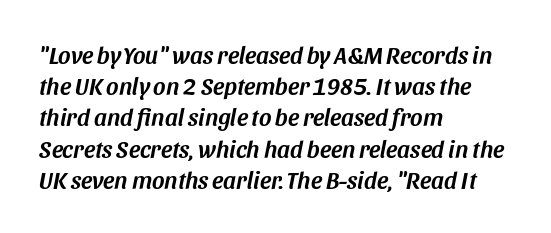
The image shows 24 px text type, italic (leaning right); set left-aligned, normal line spacing (1.3x), normal letter spacing, not underlined.
